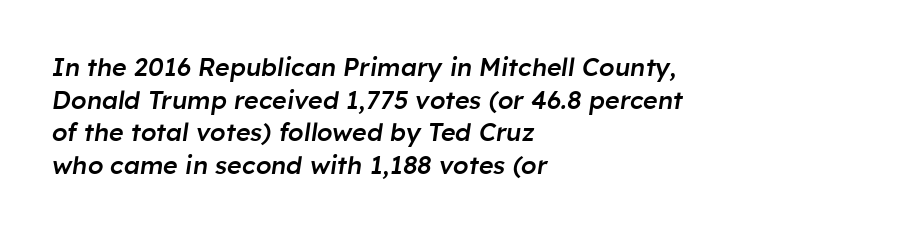
Baseline-to-baseline distance is the conventional proportion of letter height. Just letters on the line, the space beneath them empty. How heavy is the stroke? Medium-heavy — a semibold, shy of bold. Standard letterfit; no display-style spreading of the glyphs. Where is the straight margin? On the left. A typesetter would mark this as italic.
